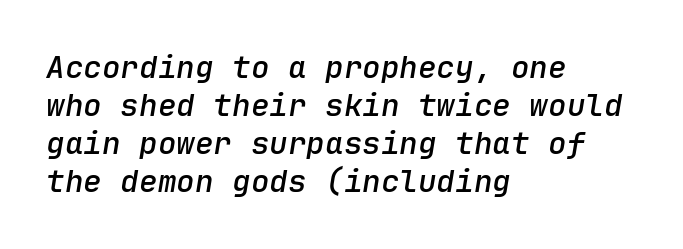
The image shows 31 px semibold type, italic (leaning right), monospaced; set left-aligned, line spacing 1.23x, normal letter spacing, not underlined; low stroke contrast and a medium x-height.
